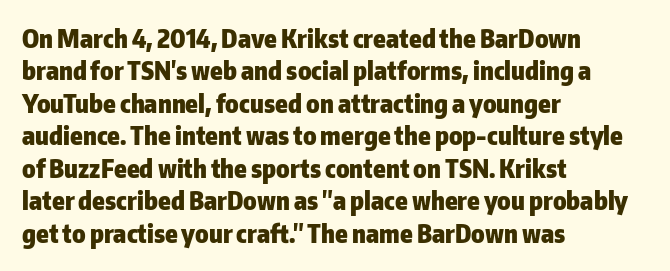
Q: Is the text bold? A: Yes.
Q: Is the text italic (slanted)? A: No, it is upright.
Q: Is the text underlined? A: No.
Q: How is the paragraph aligned? A: Left-aligned.
Q: Is the spacing between letters normal or unusually wide? A: Normal.
Q: Is the spacing between lines tight, normal or loose? A: Normal.
